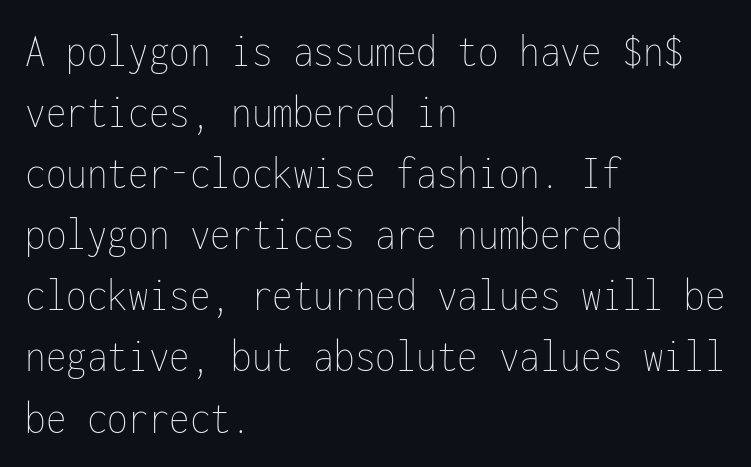
The image shows 47 px thin, condensed type, upright, monospaced; set left-aligned, normal line spacing (1.3x), normal letter spacing, not underlined; low stroke contrast and a medium x-height.
